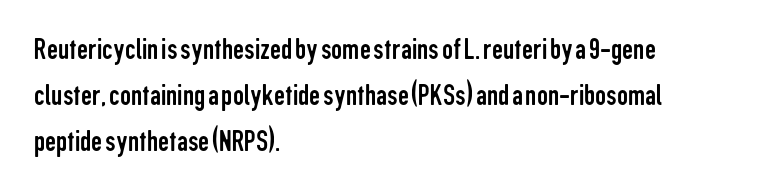
Q: Is the text bold? A: No.
Q: Is the text italic (slanted)? A: No, it is upright.
Q: Is the typeface a serif or a sans-serif typeface? A: Sans-serif.
Q: Is the text underlined? A: No.
Q: How is the paragraph aligned? A: Left-aligned.
Q: Is the spacing between letters normal or unusually wide? A: Normal.
Q: Is the spacing between lines tight, normal or loose? A: Normal.
Q: Width (condensed, normal, or wide)? A: Condensed.
Q: Stroke contrast? A: Low.
Q: x-height? A: Medium.
Q: Monospaced? A: No.
